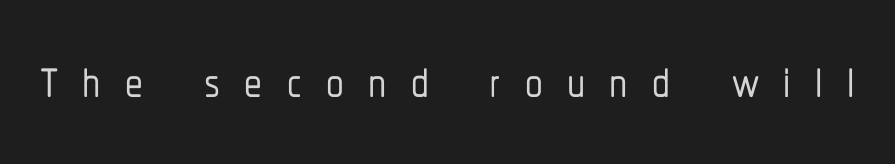
{"serif": "no", "italic": "no", "width": "condensed", "stroke_contrast": "low", "x_height": "medium", "monospaced": "no", "underline": "no", "letter_spacing": "wide", "letter_spacing_em": 0.34, "glyph_px": 71}
